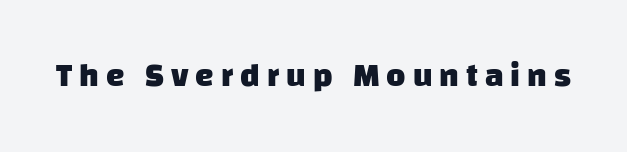
Q: Is the text bold? A: Yes.
Q: Is the typeface a serif or a sans-serif typeface? A: Sans-serif.
Q: Is the text underlined? A: No.
Q: Is the spacing between letters normal or unusually wide? A: Unusually wide.
Q: Width (condensed, normal, or wide)? A: Normal.
Q: Stroke contrast? A: Low.
Q: x-height? A: Large.
Q: Monospaced? A: No.
